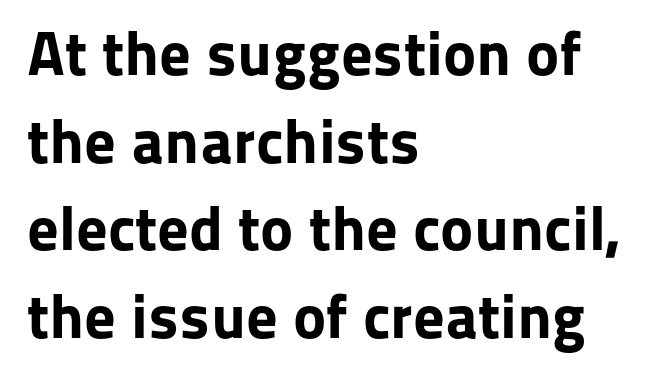
Q: Is the text bold? A: Yes.
Q: Is the text italic (slanted)? A: No, it is upright.
Q: Is the typeface a serif or a sans-serif typeface? A: Sans-serif.
Q: Is the text underlined? A: No.
Q: How is the paragraph aligned? A: Left-aligned.
Q: Is the spacing between letters normal or unusually wide? A: Normal.
Q: Is the spacing between lines tight, normal or loose? A: Normal.
Q: Width (condensed, normal, or wide)? A: Normal.
Q: Stroke contrast? A: Low.
Q: x-height? A: Medium.
Q: Monospaced? A: No.
